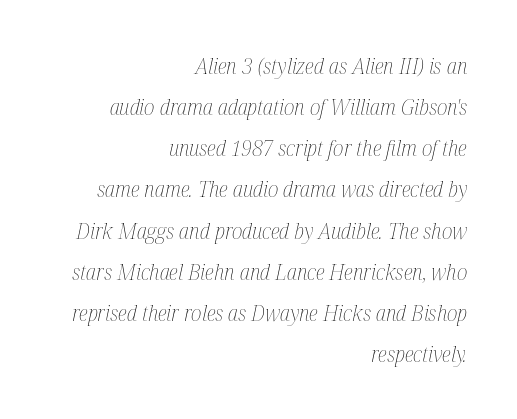
The image shows 22 px text type, italic (leaning right); set right-aligned, line spacing 1.87x, normal letter spacing, not underlined.
